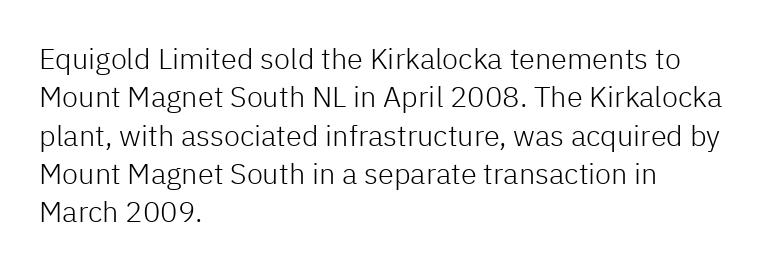
The image shows 29 px light sans-serif type, upright; set left-aligned, normal line spacing (1.32x), normal letter spacing, not underlined; low stroke contrast and a medium x-height.
